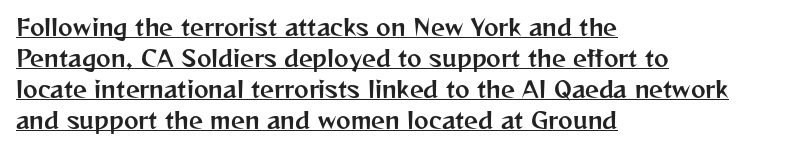
The image shows 22 px text type, upright; set left-aligned, normal line spacing (1.41x), normal letter spacing, underlined.
